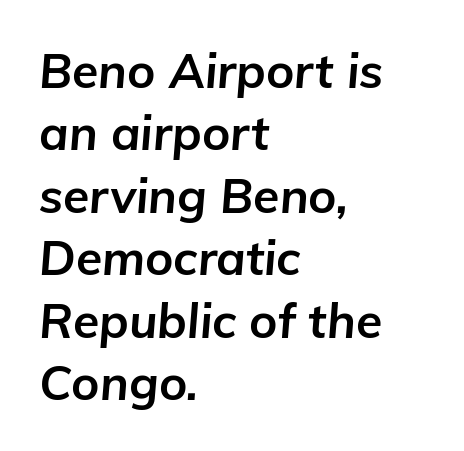
Q: Is the text bold? A: Yes.
Q: Is the text italic (slanted)? A: Yes, it leans right by about 5 degrees.
Q: Is the text underlined? A: No.
Q: How is the paragraph aligned? A: Left-aligned.
Q: Is the spacing between letters normal or unusually wide? A: Normal.
Q: Is the spacing between lines tight, normal or loose? A: Normal.
Q: Width (condensed, normal, or wide)? A: Normal.
Q: Stroke contrast? A: Low.
Q: x-height? A: Medium.
Q: Monospaced? A: No.
